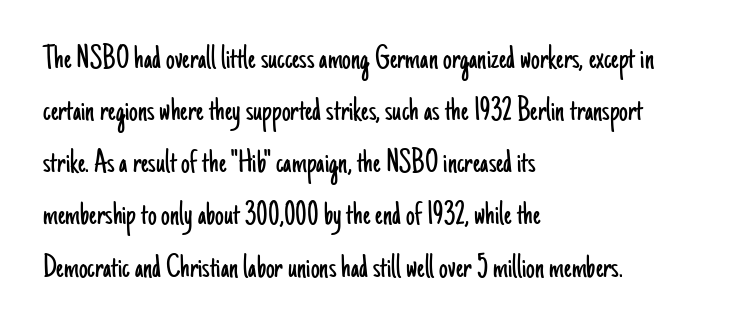
This sample uses plain, unmodified letter spacing. These lines are set flush left with a ragged right edge. These lines were composed using upright roman letters. The letters look calm and open, with moderate or lighter stems.
